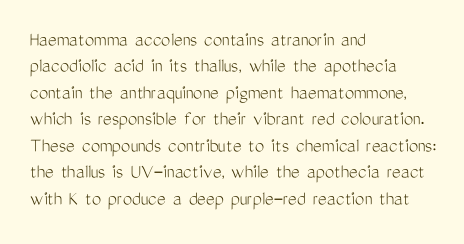
The image shows 21 px text type, upright; set left-aligned, normal line spacing (1.26x), normal letter spacing, not underlined.
